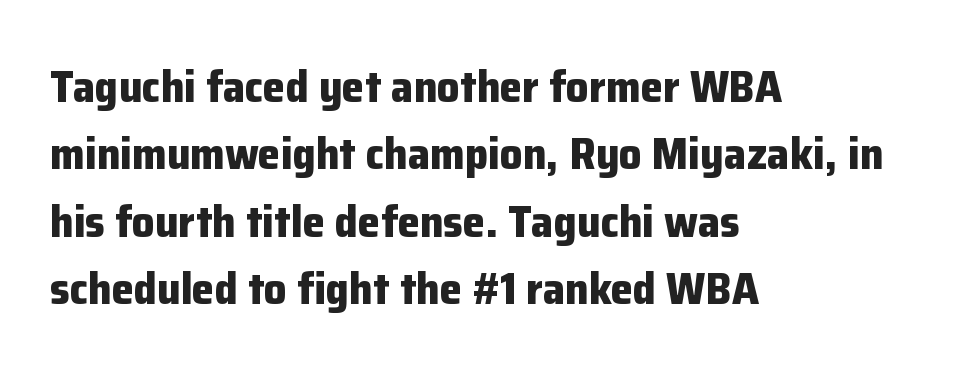
Q: Is the text bold? A: Yes.
Q: Is the text italic (slanted)? A: No, it is upright.
Q: Is the typeface a serif or a sans-serif typeface? A: Sans-serif.
Q: Is the text underlined? A: No.
Q: How is the paragraph aligned? A: Left-aligned.
Q: Is the spacing between letters normal or unusually wide? A: Normal.
Q: Is the spacing between lines tight, normal or loose? A: Normal.
Q: Width (condensed, normal, or wide)? A: Normal.
Q: Stroke contrast? A: Low.
Q: x-height? A: Medium.
Q: Monospaced? A: No.
